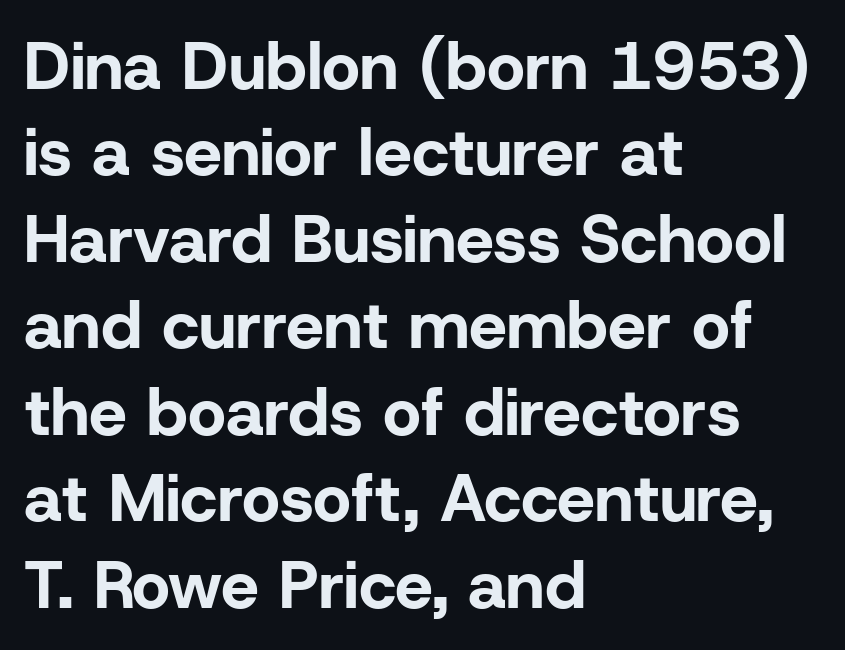
The image shows 67 px bold sans-serif type, upright; set left-aligned, normal line spacing (1.29x), normal letter spacing, not underlined; low stroke contrast and a medium x-height.
